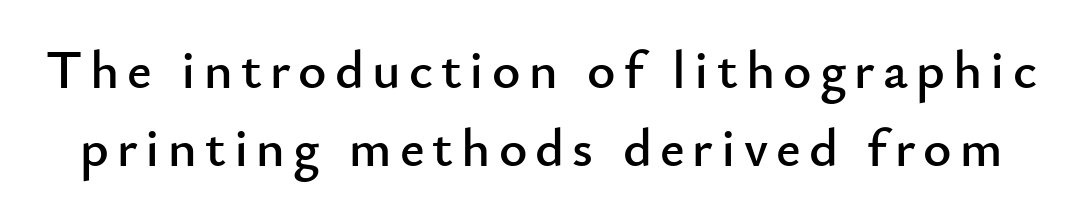
Q: Is the text italic (slanted)? A: No, it is upright.
Q: Is the typeface a serif or a sans-serif typeface? A: Sans-serif.
Q: Is the text underlined? A: No.
Q: Is the spacing between lines tight, normal or loose? A: Normal.
Q: Width (condensed, normal, or wide)? A: Normal.
Q: Stroke contrast? A: Low.
Q: x-height? A: Small.
Q: Monospaced? A: No.
